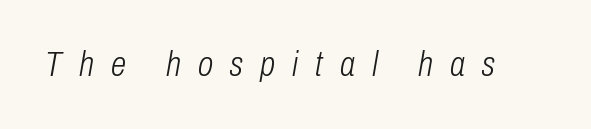
Q: Is the text bold? A: No.
Q: Is the text italic (slanted)? A: Yes, it leans right by about 10 degrees.
Q: Is the text underlined? A: No.
Q: Is the spacing between letters normal or unusually wide? A: Unusually wide.
Q: Width (condensed, normal, or wide)? A: Condensed.
Q: Stroke contrast? A: Low.
Q: x-height? A: Medium.
Q: Monospaced? A: No.
